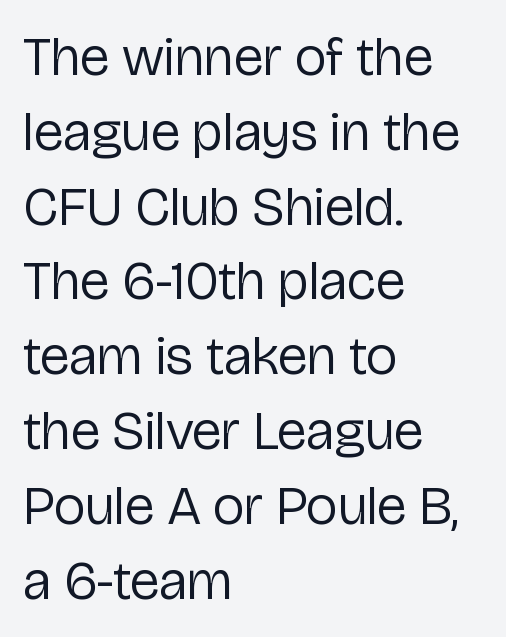
The image shows 55 px regular-weight sans-serif type, upright; set left-aligned, normal line spacing (1.36x), normal letter spacing, not underlined; low stroke contrast and a medium x-height.
